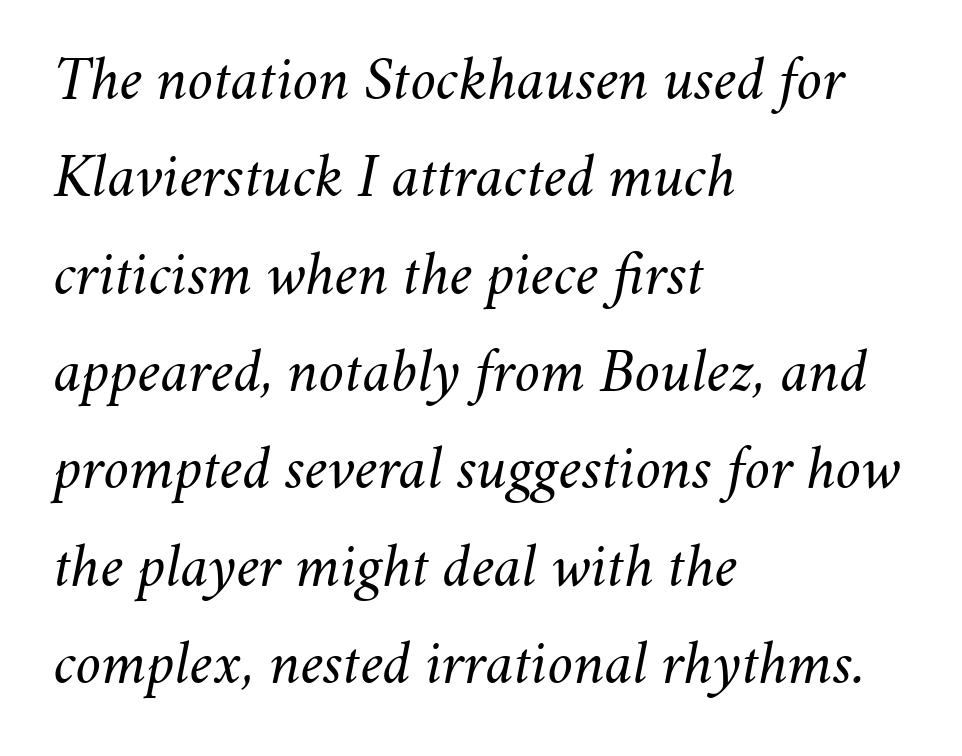
The image shows 62 px regular-weight type, italic (leaning right); set left-aligned, normal line spacing (1.57x), normal letter spacing, not underlined; medium stroke contrast and a small x-height.
